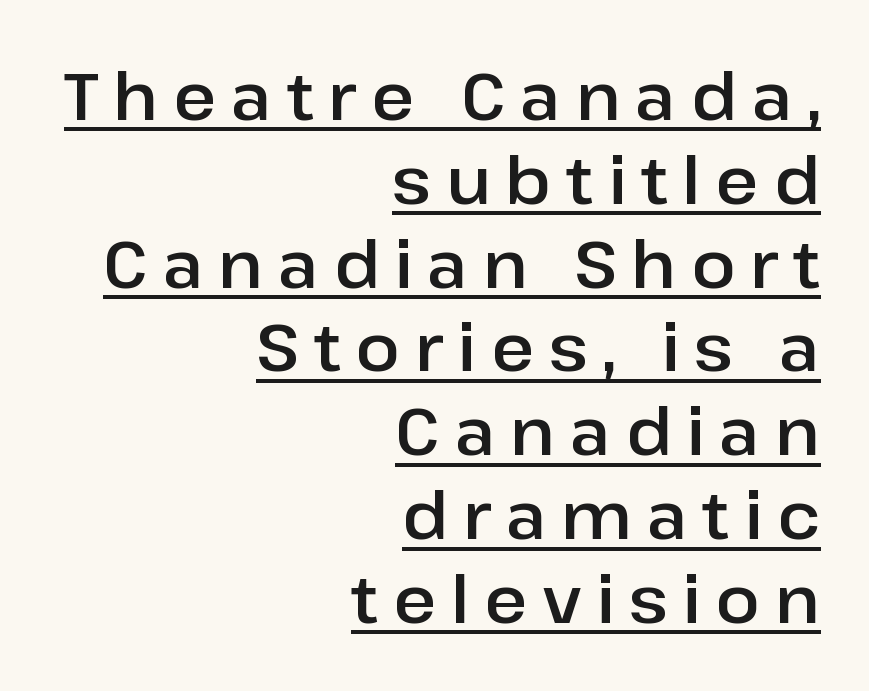
Q: Is the text italic (slanted)? A: No, it is upright.
Q: Is the typeface a serif or a sans-serif typeface? A: Sans-serif.
Q: Is the text underlined? A: Yes.
Q: How is the paragraph aligned? A: Right-aligned.
Q: Is the spacing between letters normal or unusually wide? A: Unusually wide.
Q: Is the spacing between lines tight, normal or loose? A: Normal.
Q: Width (condensed, normal, or wide)? A: Normal.
Q: Stroke contrast? A: Low.
Q: x-height? A: Medium.
Q: Monospaced? A: No.
